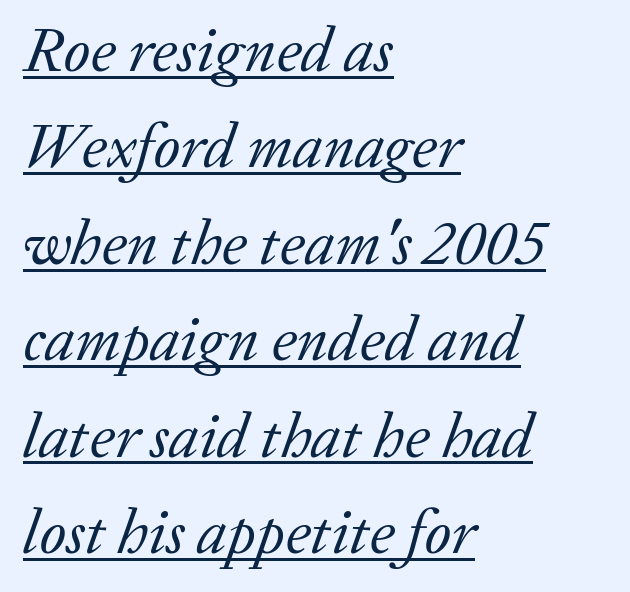
The image shows 63 px regular-weight serif type, italic (leaning right); set left-aligned, normal line spacing (1.53x), normal letter spacing, underlined; low stroke contrast and a medium x-height.
